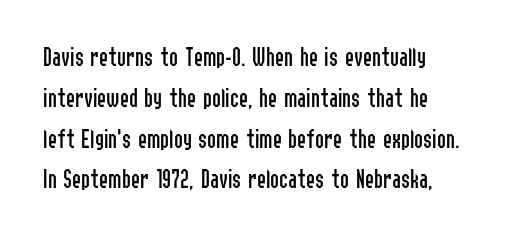
{"italic": "no", "bold": "no", "underline": "no", "line_spacing": "normal", "line_spacing_ratio": 1.51, "letter_spacing": "normal", "letter_spacing_em": 0.0, "glyph_px": 27}
